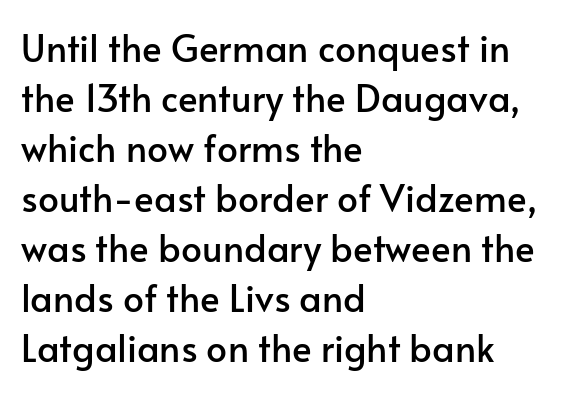
Line starts are locked; line ends wander. This sample uses plain, unmodified letter spacing. The string is rendered with underlining switched off. Is there much room between lines? A standard amount, neither cramped nor airy. Grotesque or geometric, the face here clearly has no serifs.
